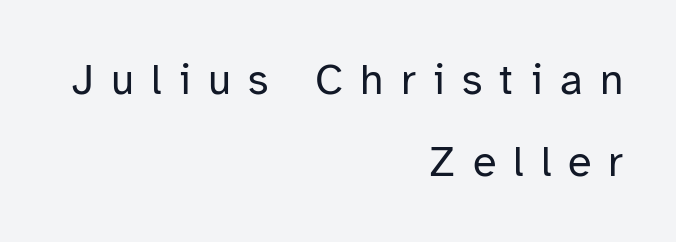
{"serif": "no", "italic": "no", "bold": "no", "weight": "regular", "width": "normal", "stroke_contrast": "low", "x_height": "medium", "monospaced": "no", "underline": "no", "align": "right", "line_spacing": "loose", "line_spacing_ratio": 1.9, "letter_spacing": "wide", "letter_spacing_em": 0.4, "glyph_px": 43}
